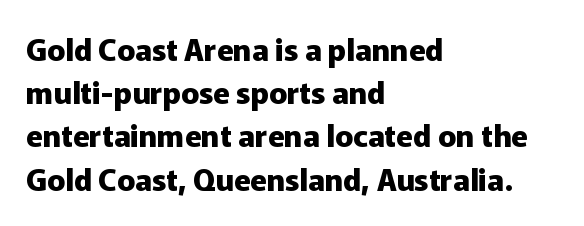
{"serif": "no", "italic": "no", "bold": "yes", "weight": "heavy", "width": "normal", "stroke_contrast": "low", "x_height": "medium", "monospaced": "no", "underline": "no", "align": "left", "line_spacing": "normal", "line_spacing_ratio": 1.44, "letter_spacing": "normal", "letter_spacing_em": 0.0, "glyph_px": 30}
